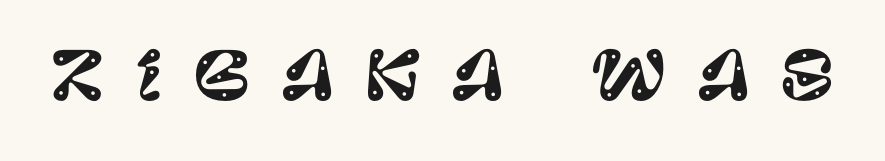
{"serif": "no", "width": "normal", "stroke_contrast": "low", "x_height": "large", "monospaced": "no", "underline": "no", "letter_spacing": "wide", "letter_spacing_em": 0.46, "glyph_px": 66}
